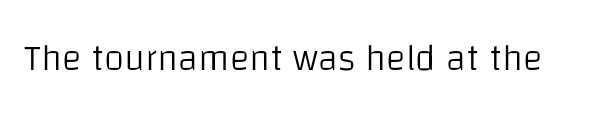
{"serif": "no", "italic": "no", "bold": "no", "weight": "light", "width": "normal", "stroke_contrast": "low", "x_height": "large", "monospaced": "no", "underline": "no", "letter_spacing": "normal", "letter_spacing_em": 0.0, "glyph_px": 37}
